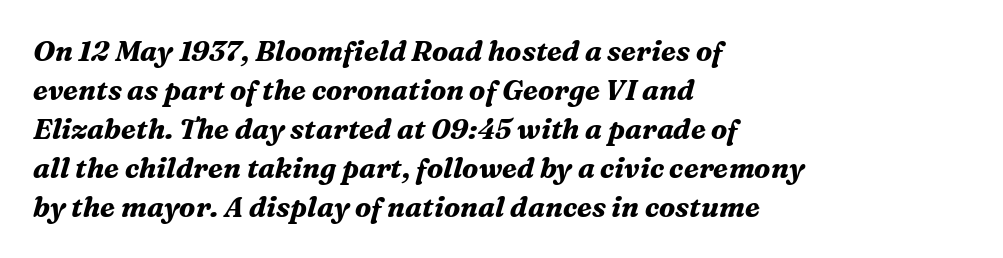
Q: Is the text bold? A: Yes.
Q: Is the text italic (slanted)? A: Yes, it leans right by about 16 degrees.
Q: Is the typeface a serif or a sans-serif typeface? A: Serif.
Q: Is the text underlined? A: No.
Q: How is the paragraph aligned? A: Left-aligned.
Q: Is the spacing between letters normal or unusually wide? A: Normal.
Q: Is the spacing between lines tight, normal or loose? A: Normal.
Q: Width (condensed, normal, or wide)? A: Normal.
Q: Stroke contrast? A: Medium.
Q: x-height? A: Medium.
Q: Monospaced? A: No.
